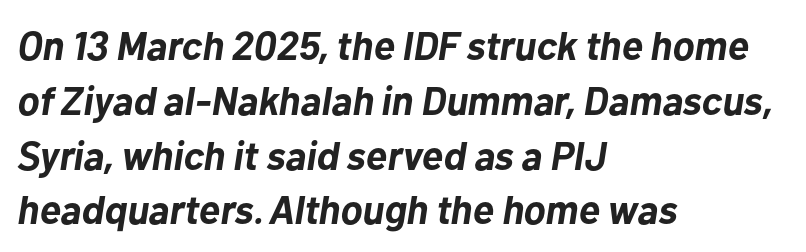
The image shows 40 px bold type, italic (leaning right); set left-aligned, normal line spacing (1.37x), normal letter spacing, not underlined; low stroke contrast and a medium x-height.
